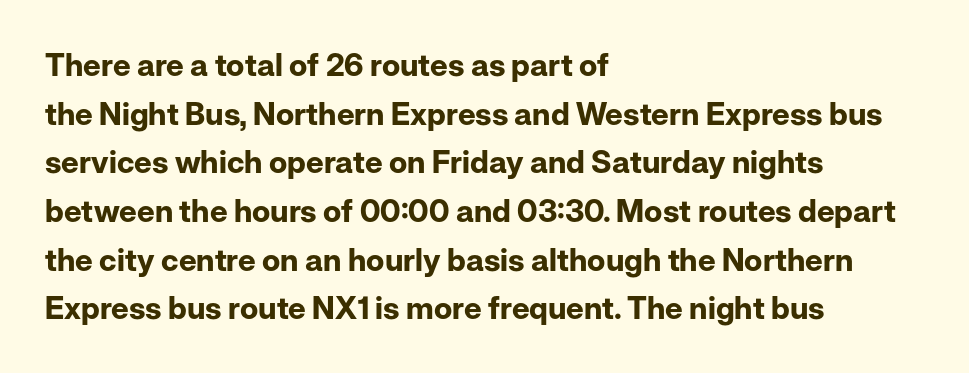
Q: Is the text bold? A: Yes.
Q: Is the text italic (slanted)? A: No, it is upright.
Q: Is the typeface a serif or a sans-serif typeface? A: Sans-serif.
Q: Is the text underlined? A: No.
Q: How is the paragraph aligned? A: Left-aligned.
Q: Is the spacing between letters normal or unusually wide? A: Normal.
Q: Is the spacing between lines tight, normal or loose? A: Normal.
Q: Width (condensed, normal, or wide)? A: Normal.
Q: Stroke contrast? A: Low.
Q: x-height? A: Medium.
Q: Monospaced? A: No.
